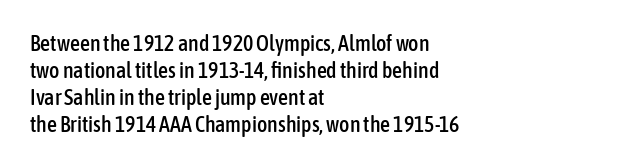
The image shows 22 px text type, upright; set left-aligned, line spacing 1.22x, normal letter spacing, not underlined.
